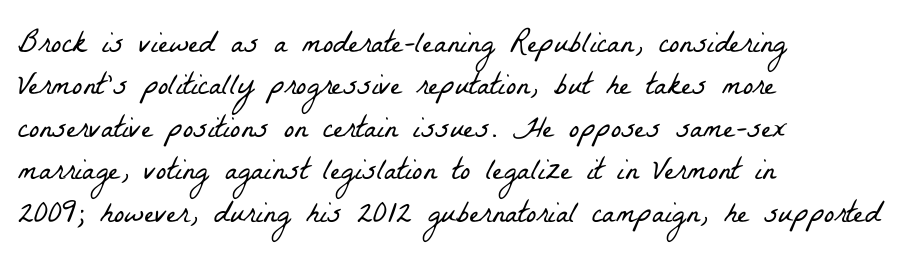
The foot of each line stays bare and open. Visually the block forms a straight wall on the left and a jagged coastline on the right. Is the letter spacing exaggerated? No — it looks like the ordinary default. If you measured baseline to baseline, you'd find a middling distance.
